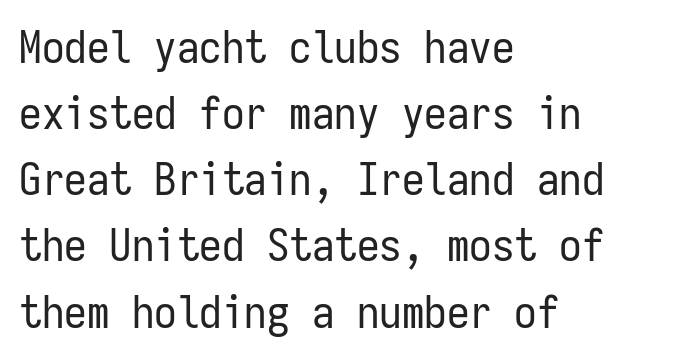
Bold? No — there's no thickening of the strokes. Short and long lines alike share a common starting point at left. Looks like terminal output: every glyph gets an equal slot. The axis of the letterforms is exactly vertical. Font category for this specimen: sans-serif. Students, note that the glyphs here touch the page at normal intervals.
